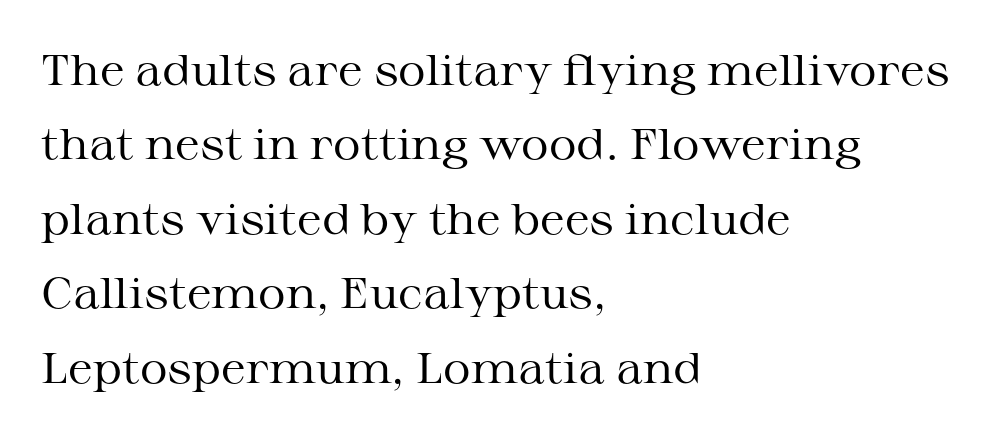
Q: Is the text bold? A: No.
Q: Is the text italic (slanted)? A: No, it is upright.
Q: Is the typeface a serif or a sans-serif typeface? A: Serif.
Q: Is the text underlined? A: No.
Q: How is the paragraph aligned? A: Left-aligned.
Q: Is the spacing between letters normal or unusually wide? A: Normal.
Q: Width (condensed, normal, or wide)? A: Wide.
Q: Stroke contrast? A: Medium.
Q: x-height? A: Medium.
Q: Monospaced? A: No.
